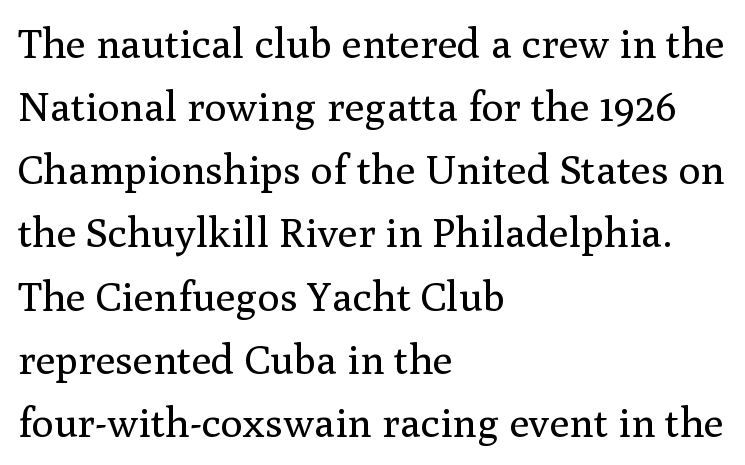
Q: Is the text bold? A: No.
Q: Is the text italic (slanted)? A: No, it is upright.
Q: Is the typeface a serif or a sans-serif typeface? A: Serif.
Q: Is the text underlined? A: No.
Q: How is the paragraph aligned? A: Left-aligned.
Q: Is the spacing between letters normal or unusually wide? A: Normal.
Q: Is the spacing between lines tight, normal or loose? A: Normal.
Q: Width (condensed, normal, or wide)? A: Normal.
Q: Stroke contrast? A: Medium.
Q: x-height? A: Medium.
Q: Monospaced? A: No.
